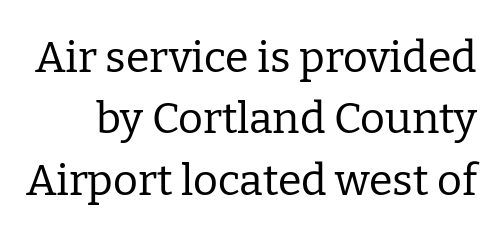
Q: Is the text bold? A: No.
Q: Is the text italic (slanted)? A: No, it is upright.
Q: Is the typeface a serif or a sans-serif typeface? A: Serif.
Q: Is the text underlined? A: No.
Q: Is the spacing between letters normal or unusually wide? A: Normal.
Q: Is the spacing between lines tight, normal or loose? A: Normal.
Q: Width (condensed, normal, or wide)? A: Normal.
Q: Stroke contrast? A: Low.
Q: x-height? A: Medium.
Q: Monospaced? A: No.
